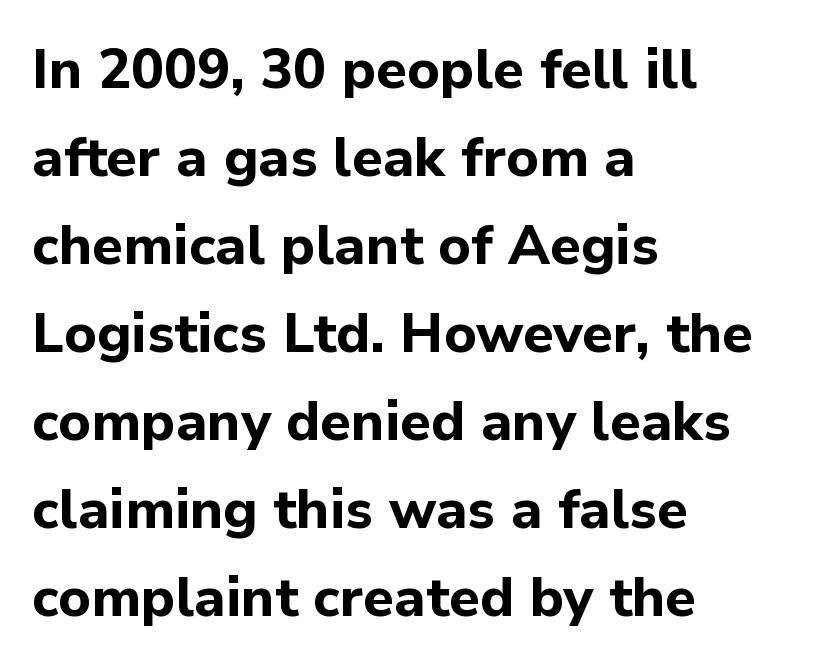
Default kerning and tracking; the words read as compact shapes. Each new line begins a customary step beneath the previous one. Heavy-handed strokes throughout: this text is bold. When letters stand straight like this, we call the style roman or upright. The designer went with a sans here, leaving each stem footless.
